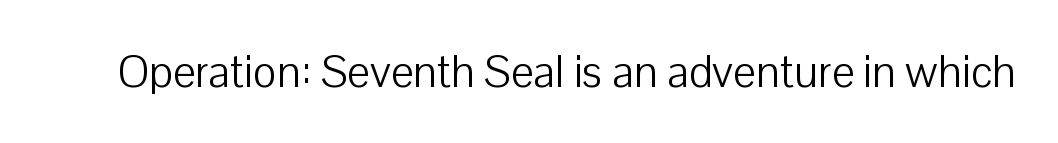
The image shows 45 px light sans-serif type, upright; set normal letter spacing, not underlined; low stroke contrast and a medium x-height.
